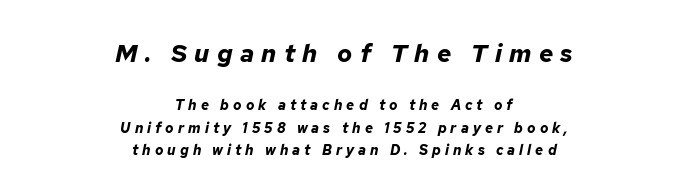
{"italic": "yes", "lean": "right", "slant_degrees": 12, "bold": "yes", "underline": "no", "align": "center", "line_spacing": "normal", "line_spacing_ratio": 1.58, "letter_spacing": "wide", "letter_spacing_em": 0.29, "larger_block": "first", "size_ratio": 1.79, "glyph_px": 25}
